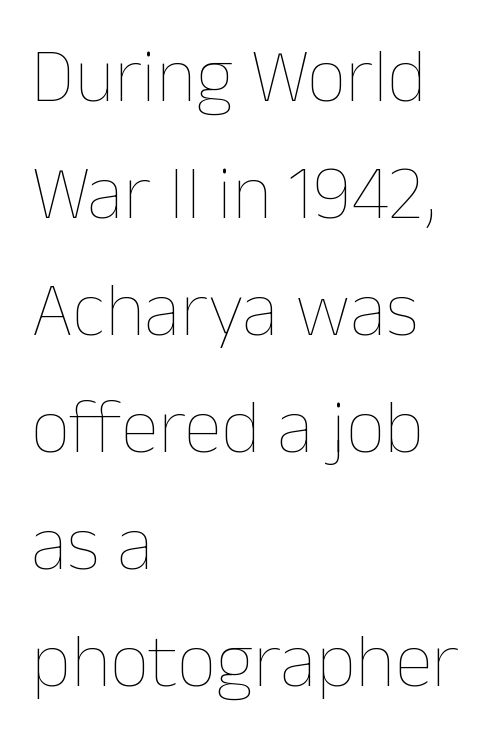
Q: Is the text bold? A: No.
Q: Is the text italic (slanted)? A: No, it is upright.
Q: Is the text underlined? A: No.
Q: How is the paragraph aligned? A: Left-aligned.
Q: Is the spacing between letters normal or unusually wide? A: Normal.
Q: Is the spacing between lines tight, normal or loose? A: Normal.
Q: Width (condensed, normal, or wide)? A: Normal.
Q: Stroke contrast? A: Low.
Q: x-height? A: Medium.
Q: Monospaced? A: No.
